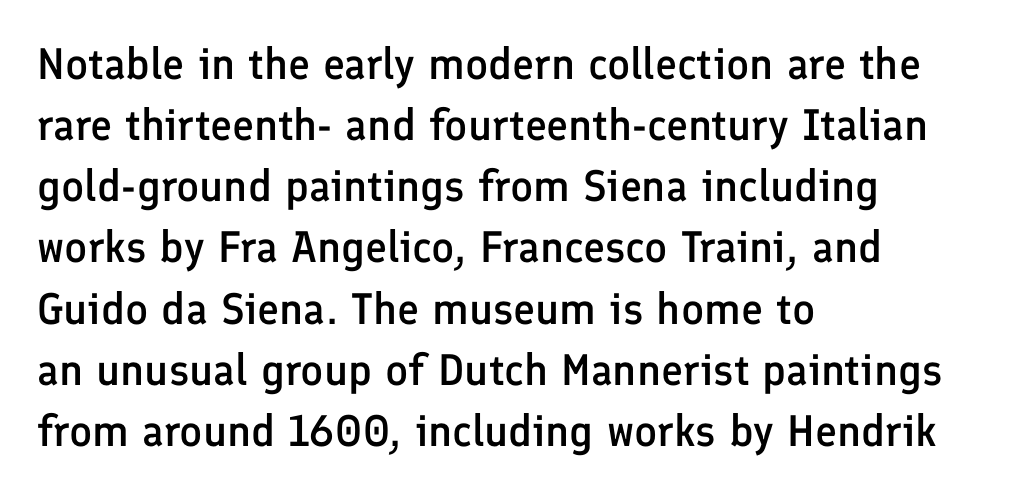
Q: Is the text bold? A: Semi-bold.
Q: Is the text italic (slanted)? A: No, it is upright.
Q: Is the typeface a serif or a sans-serif typeface? A: Sans-serif.
Q: Is the text underlined? A: No.
Q: How is the paragraph aligned? A: Left-aligned.
Q: Is the spacing between letters normal or unusually wide? A: Normal.
Q: Is the spacing between lines tight, normal or loose? A: Normal.
Q: Width (condensed, normal, or wide)? A: Normal.
Q: Stroke contrast? A: Low.
Q: x-height? A: Medium.
Q: Monospaced? A: No.
